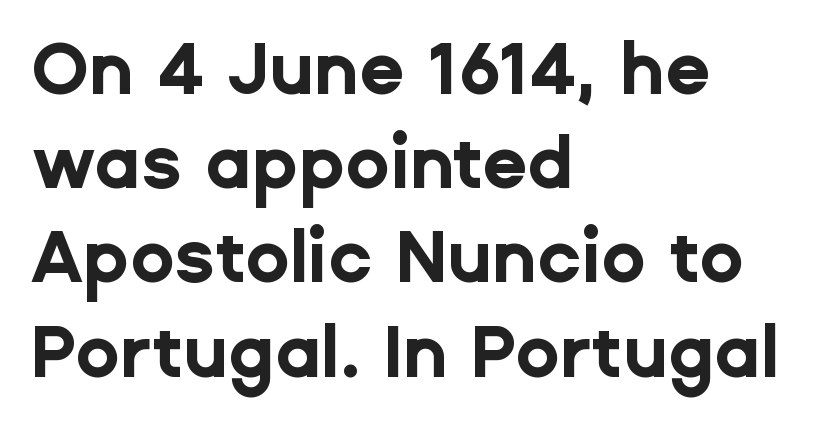
One glance says typical: line gaps are just what's usual. The axis of the letterforms is exactly vertical. Character widths vary here, with narrow letters taking less room than wide ones. The letters sit at their default tracking, neither squeezed nor spread. Does the copy run flush right? No — it runs flush left. Plain, unruled lines of type.
